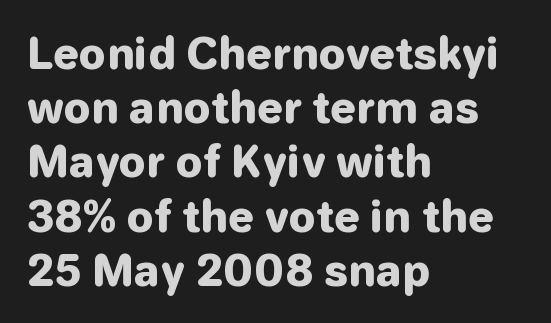
{"serif": "no", "italic": "no", "bold": "yes", "weight": "heavy", "width": "normal", "stroke_contrast": "low", "x_height": "medium", "monospaced": "no", "underline": "no", "align": "left", "line_spacing": "normal", "line_spacing_ratio": 1.29, "letter_spacing": "normal", "letter_spacing_em": 0.0, "glyph_px": 42}
